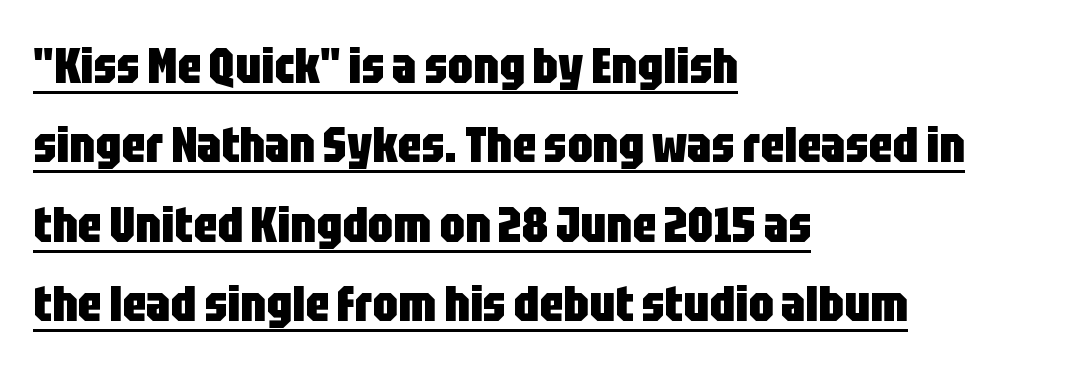
Is this a fixed-width face? No — the glyphs have proportional, varying widths. Notice how the passage keeps a crisp vertical edge on the left only. Vertical strokes here are truly vertical. The line texture is even and compact thanks to regular tracking. I'd call this a sans setting — the letters go barefoot.
